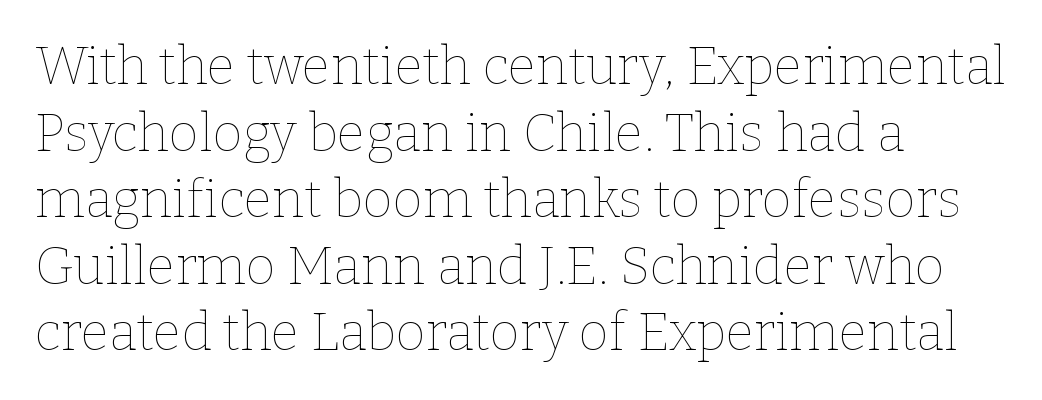
{"italic": "no", "bold": "no", "weight": "thin", "width": "normal", "stroke_contrast": "low", "x_height": "medium", "monospaced": "no", "underline": "no", "align": "left", "line_spacing": "normal", "line_spacing_ratio": 1.28, "letter_spacing": "normal", "letter_spacing_em": 0.0, "glyph_px": 52}
